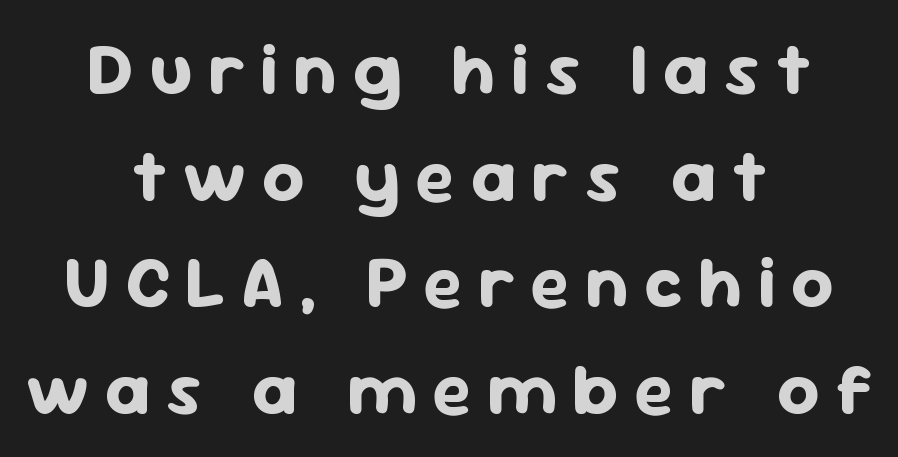
Baseline-to-baseline distance is the conventional proportion of letter height. The rendering positions every line midway between the sides. The font family rendered here belongs to the sans-serif group. The lettering holds an erect, upright posture throughout. Loose tracking; the words dissolve into strings of separated letters.
